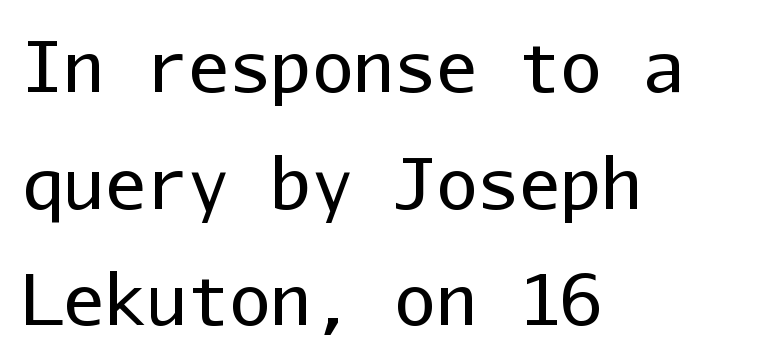
Check where the strokes stop: nothing finishes them off — pure sans. The paragraph has a hard left edge and a soft right edge. Is there any slant? The stems are plumb. The vertical gap from one line to the next is medium.
